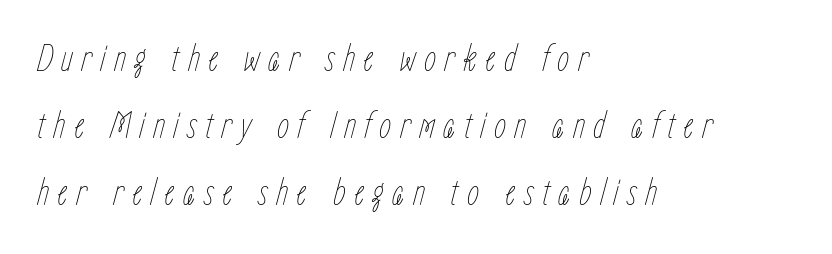
Q: Is the text bold? A: No.
Q: Is the text italic (slanted)? A: Yes, it leans right by about 15 degrees.
Q: Is the text underlined? A: No.
Q: How is the paragraph aligned? A: Left-aligned.
Q: Is the spacing between letters normal or unusually wide? A: Unusually wide.
Q: Width (condensed, normal, or wide)? A: Condensed.
Q: Stroke contrast? A: Low.
Q: x-height? A: Medium.
Q: Monospaced? A: No.
